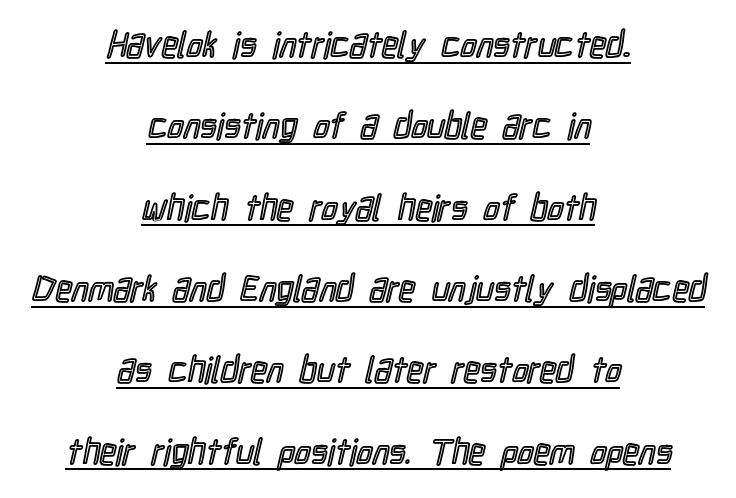
The image shows 36 px condensed type; set centered, loose line spacing (2.26x), normal letter spacing, underlined; a medium x-height.
